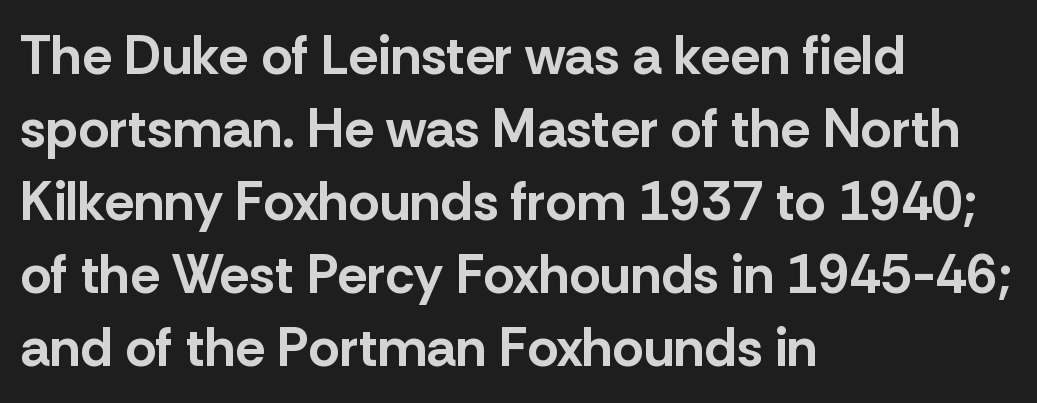
{"serif": "no", "italic": "no", "bold": "yes", "weight": "bold", "width": "normal", "stroke_contrast": "low", "x_height": "medium", "monospaced": "no", "underline": "no", "align": "left", "line_spacing": "normal", "line_spacing_ratio": 1.35, "letter_spacing": "normal", "letter_spacing_em": 0.0, "glyph_px": 54}
